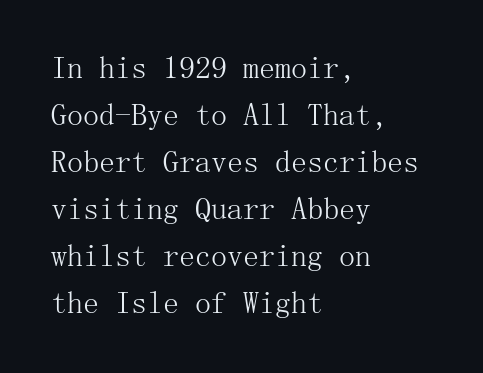
Q: Is the text bold? A: No.
Q: Is the text italic (slanted)? A: No, it is upright.
Q: Is the typeface a serif or a sans-serif typeface? A: Serif.
Q: Is the text underlined? A: No.
Q: How is the paragraph aligned? A: Left-aligned.
Q: Is the spacing between letters normal or unusually wide? A: Normal.
Q: Is the spacing between lines tight, normal or loose? A: Normal.
Q: Width (condensed, normal, or wide)? A: Normal.
Q: Stroke contrast? A: Medium.
Q: x-height? A: Medium.
